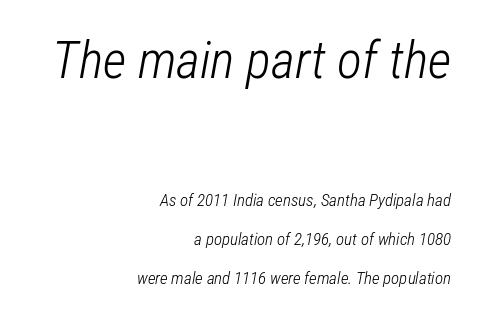
Q: Is the text bold? A: No.
Q: Is the text italic (slanted)? A: Yes, it leans right by about 12 degrees.
Q: Is the text underlined? A: No.
Q: How is the paragraph aligned? A: Right-aligned.
Q: Is the spacing between letters normal or unusually wide? A: Normal.
Q: Is the spacing between lines tight, normal or loose? A: Loose.
Q: Which block of text is set in a larger size, the first (top) or the second (bottom)? A: The first (top) one.
Q: Width (condensed, normal, or wide)? A: Condensed.
Q: Stroke contrast? A: Low.
Q: x-height? A: Medium.
Q: Monospaced? A: No.
